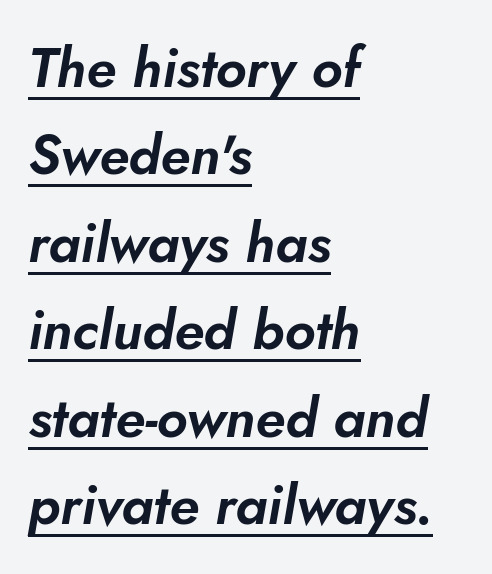
The paragraph shown leans on its left margin. The passage shown is typed in a proportional face where columns would drift. Glance below the letters and you will spot a drawn line. A typesetter would call this zero additional tracking. The specimen reads as italic at a glance.
